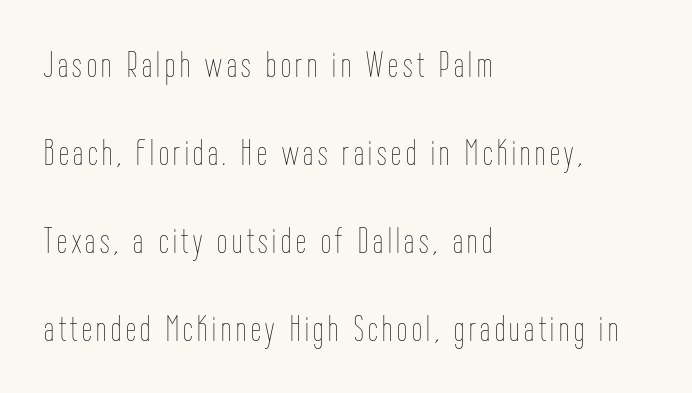
The image shows 36 px thin, condensed type, upright; set left-aligned, loose line spacing (2.44x), not underlined; low stroke contrast and a medium x-height.
